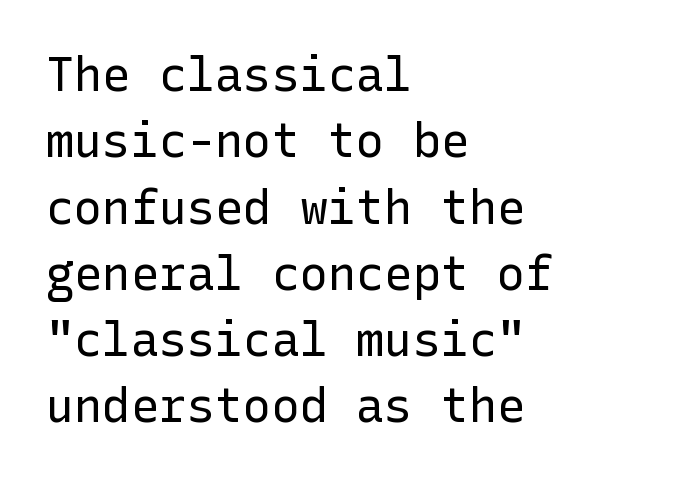
The image shows 47 px regular-weight sans-serif type, upright; set left-aligned, normal line spacing (1.41x), normal letter spacing, not underlined; low stroke contrast and a medium x-height.
